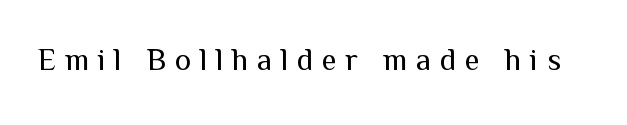
{"serif": "no", "italic": "no", "bold": "no", "weight": "regular", "width": "normal", "stroke_contrast": "medium", "x_height": "medium", "monospaced": "no", "underline": "no", "letter_spacing": "wide", "letter_spacing_em": 0.28, "glyph_px": 31}
